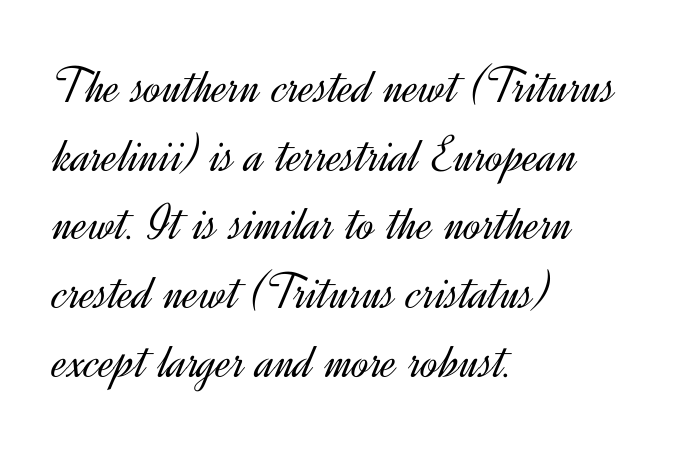
Q: Is the text bold? A: No.
Q: Is the text italic (slanted)? A: Yes.
Q: Is the typeface a serif or a sans-serif typeface? A: Sans-serif.
Q: Is the text underlined? A: No.
Q: How is the paragraph aligned? A: Left-aligned.
Q: Is the spacing between letters normal or unusually wide? A: Normal.
Q: Is the spacing between lines tight, normal or loose? A: Normal.
Q: Width (condensed, normal, or wide)? A: Normal.
Q: x-height? A: Small.
Q: Monospaced? A: No.
